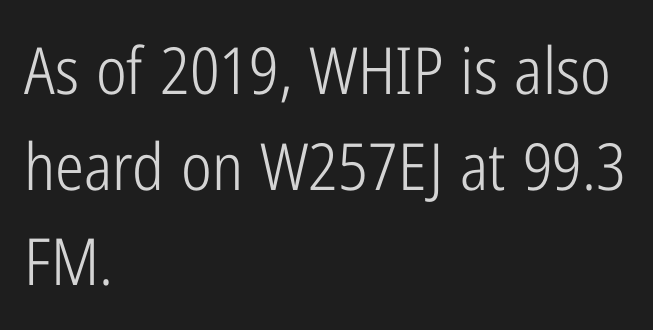
{"serif": "no", "italic": "no", "bold": "no", "weight": "light", "width": "condensed", "stroke_contrast": "low", "x_height": "medium", "monospaced": "no", "underline": "no", "align": "left", "line_spacing": "normal", "line_spacing_ratio": 1.47, "letter_spacing": "normal", "letter_spacing_em": 0.0, "glyph_px": 65}
